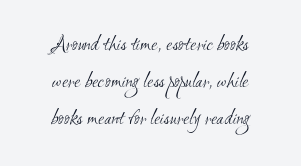
Q: Is the text bold? A: No.
Q: Is the text underlined? A: No.
Q: How is the paragraph aligned? A: Centered.
Q: Is the spacing between letters normal or unusually wide? A: Normal.
Q: Is the spacing between lines tight, normal or loose? A: Normal.
